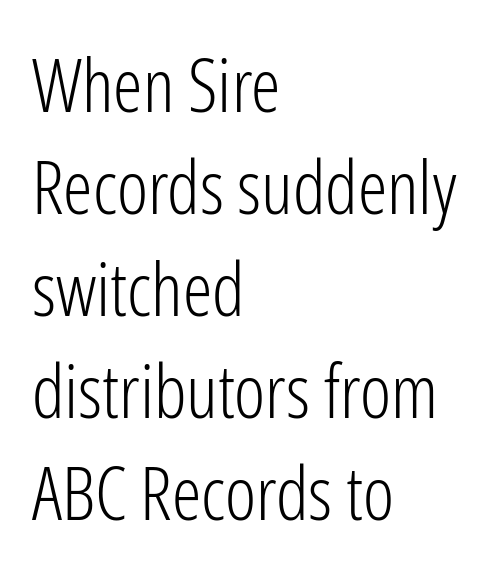
Q: Is the text bold? A: No.
Q: Is the text italic (slanted)? A: No, it is upright.
Q: Is the typeface a serif or a sans-serif typeface? A: Sans-serif.
Q: Is the text underlined? A: No.
Q: How is the paragraph aligned? A: Left-aligned.
Q: Is the spacing between letters normal or unusually wide? A: Normal.
Q: Is the spacing between lines tight, normal or loose? A: Normal.
Q: Width (condensed, normal, or wide)? A: Condensed.
Q: Stroke contrast? A: Low.
Q: x-height? A: Medium.
Q: Monospaced? A: No.
